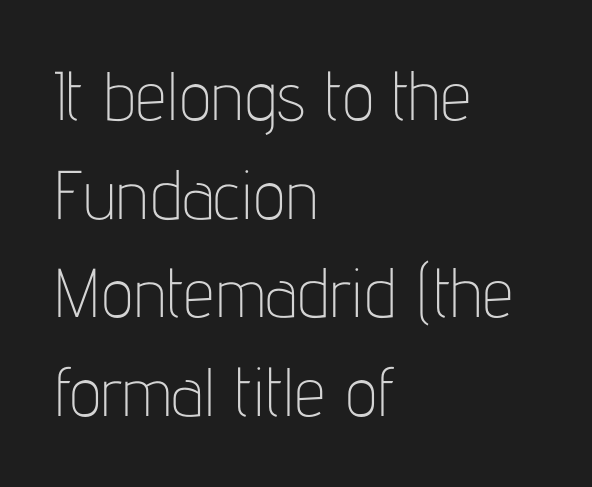
Q: Is the text bold? A: No.
Q: Is the text italic (slanted)? A: No, it is upright.
Q: Is the typeface a serif or a sans-serif typeface? A: Sans-serif.
Q: Is the text underlined? A: No.
Q: How is the paragraph aligned? A: Left-aligned.
Q: Is the spacing between letters normal or unusually wide? A: Normal.
Q: Is the spacing between lines tight, normal or loose? A: Normal.
Q: Width (condensed, normal, or wide)? A: Condensed.
Q: Stroke contrast? A: Low.
Q: x-height? A: Medium.
Q: Monospaced? A: No.
